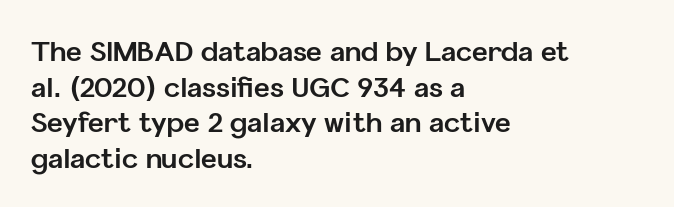
Q: Is the text bold? A: Yes.
Q: Is the text italic (slanted)? A: No, it is upright.
Q: Is the text underlined? A: No.
Q: How is the paragraph aligned? A: Left-aligned.
Q: Is the spacing between letters normal or unusually wide? A: Normal.
Q: Is the spacing between lines tight, normal or loose? A: Normal.
